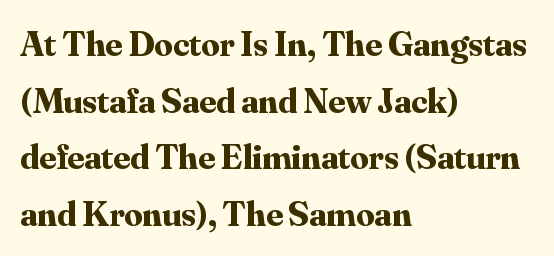
Q: Is the text bold? A: Yes.
Q: Is the text italic (slanted)? A: No, it is upright.
Q: Is the typeface a serif or a sans-serif typeface? A: Serif.
Q: Is the text underlined? A: No.
Q: How is the paragraph aligned? A: Left-aligned.
Q: Is the spacing between letters normal or unusually wide? A: Normal.
Q: Is the spacing between lines tight, normal or loose? A: Normal.
Q: Width (condensed, normal, or wide)? A: Normal.
Q: Stroke contrast? A: Medium.
Q: x-height? A: Small.
Q: Monospaced? A: No.
